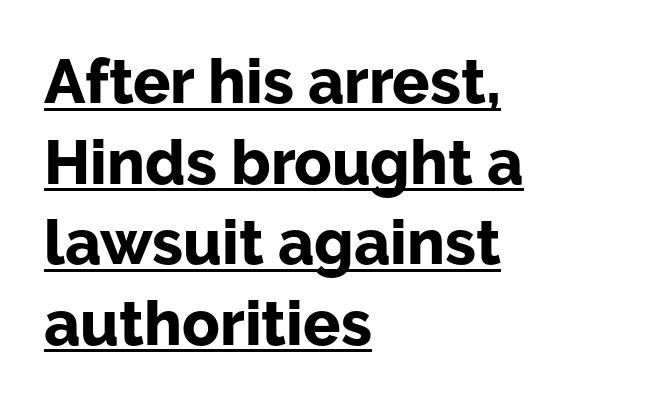
You could not count columns in this text — the font is proportionally spaced. The face used here has the dense, thick strokes of a bold. Check where the strokes stop: nothing finishes them off — pure sans. Each word holds together tightly as a unit, with standard inter-letter gaps. The ragged edge is on the right, which tells us the setting is flush left.
